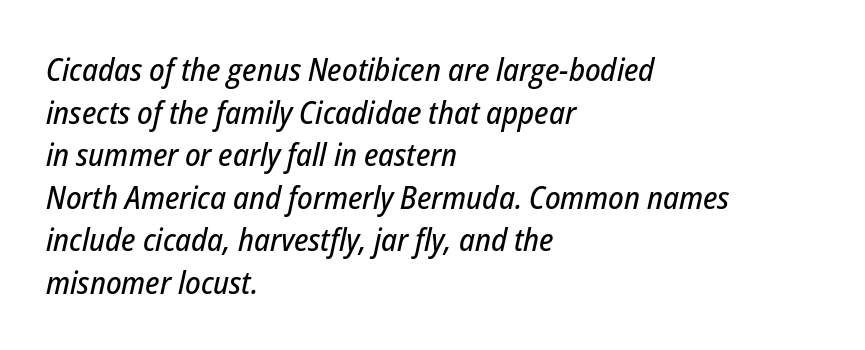
Q: Is the text italic (slanted)? A: Yes, it leans right by about 12 degrees.
Q: Is the text underlined? A: No.
Q: How is the paragraph aligned? A: Left-aligned.
Q: Is the spacing between letters normal or unusually wide? A: Normal.
Q: Is the spacing between lines tight, normal or loose? A: Normal.
Q: Width (condensed, normal, or wide)? A: Condensed.
Q: Stroke contrast? A: Low.
Q: x-height? A: Medium.
Q: Monospaced? A: No.
